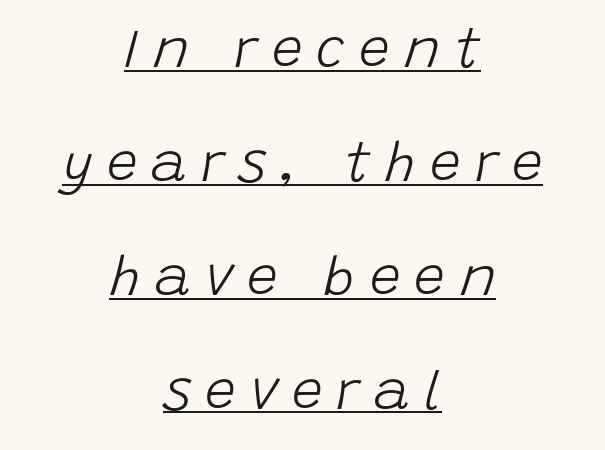
Q: Is the text bold? A: No.
Q: Is the text italic (slanted)? A: Yes, it leans right by about 15 degrees.
Q: Is the text underlined? A: Yes.
Q: How is the paragraph aligned? A: Centered.
Q: Is the spacing between letters normal or unusually wide? A: Unusually wide.
Q: Is the spacing between lines tight, normal or loose? A: Loose.
Q: Width (condensed, normal, or wide)? A: Normal.
Q: Stroke contrast? A: Low.
Q: x-height? A: Large.
Q: Monospaced? A: No.
